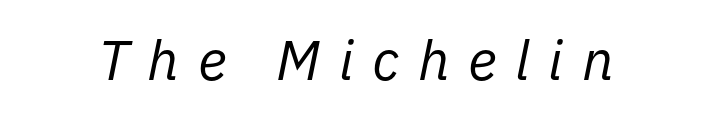
Q: Is the text bold? A: No.
Q: Is the text italic (slanted)? A: Yes, it leans right by about 11 degrees.
Q: Is the text underlined? A: No.
Q: Is the spacing between letters normal or unusually wide? A: Unusually wide.
Q: Width (condensed, normal, or wide)? A: Normal.
Q: Stroke contrast? A: Low.
Q: x-height? A: Medium.
Q: Monospaced? A: No.
